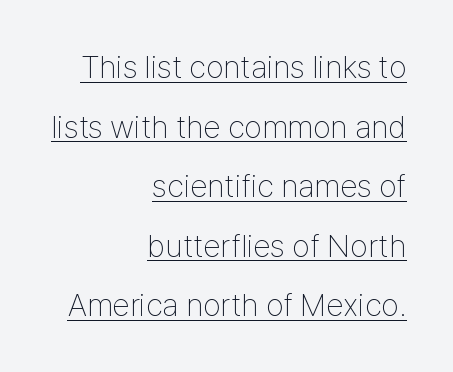
Q: Is the text bold? A: No.
Q: Is the text italic (slanted)? A: No, it is upright.
Q: Is the typeface a serif or a sans-serif typeface? A: Sans-serif.
Q: Is the text underlined? A: Yes.
Q: How is the paragraph aligned? A: Right-aligned.
Q: Is the spacing between letters normal or unusually wide? A: Normal.
Q: Width (condensed, normal, or wide)? A: Condensed.
Q: Stroke contrast? A: Low.
Q: x-height? A: Medium.
Q: Monospaced? A: No.
